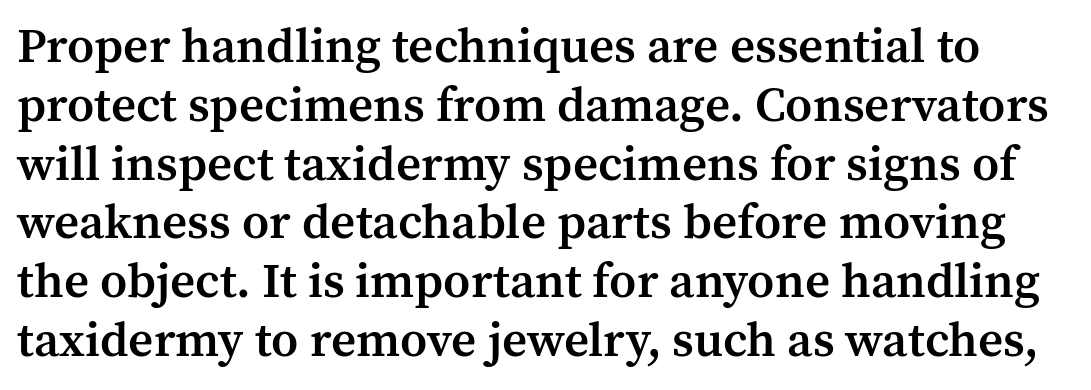
Tall strokes in this sample are plumb rather than angled. Strokes here are thickened, but only to semibold level. Standard letterfit; no display-style spreading of the glyphs. Stroke terminals: seriffed. The letters advance in unequal steps, a hallmark of proportional type. The glyphs are unaccompanied by any horizontal stroke below them.
